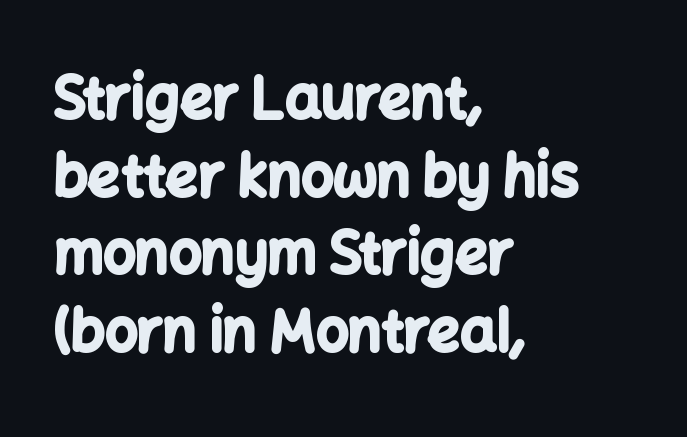
The image shows 57 px bold sans-serif type, upright; set left-aligned, normal line spacing (1.36x), normal letter spacing, not underlined; low stroke contrast and a medium x-height.
